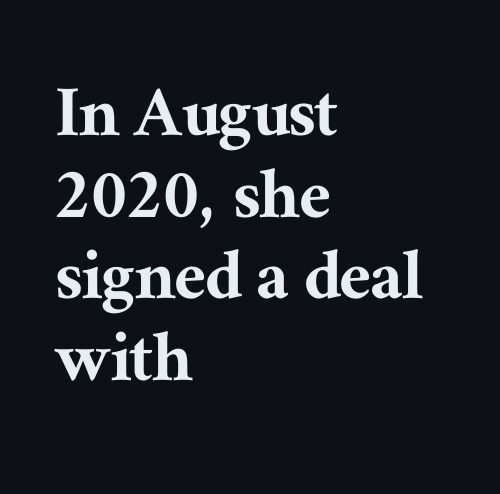
Letters rest on an invisible, unmarked baseline. The setting favours the left margin, as ordinary paragraphs usually do. A roman cut, with each character standing at attention. Think of a printed novel: that variable character pitch is what you see here.
